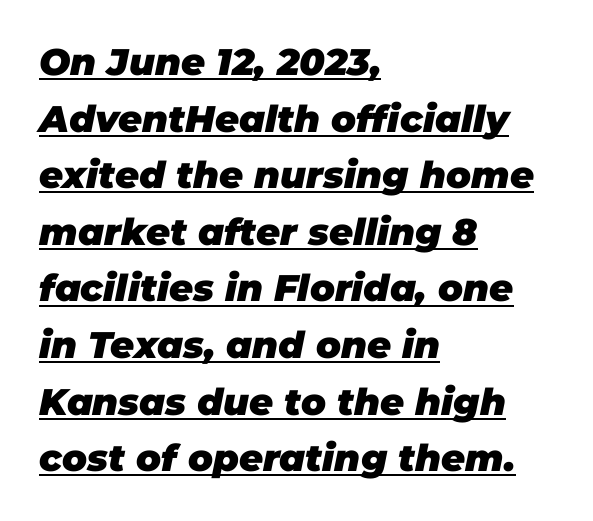
{"italic": "yes", "lean": "right", "slant_degrees": 11, "bold": "yes", "weight": "heavy", "width": "normal", "stroke_contrast": "low", "x_height": "large", "monospaced": "no", "underline": "yes", "align": "left", "line_spacing": "normal", "line_spacing_ratio": 1.53, "letter_spacing": "normal", "letter_spacing_em": 0.0, "glyph_px": 37}
